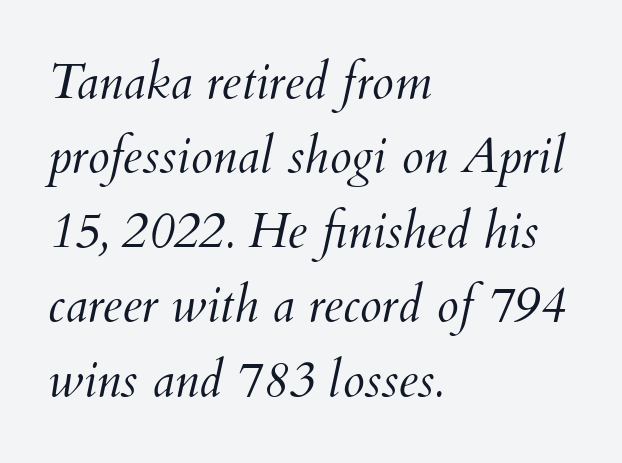
The image shows 50 px light type, italic (leaning right); set left-aligned, normal line spacing (1.49x), normal letter spacing, not underlined; medium stroke contrast and a small x-height.
